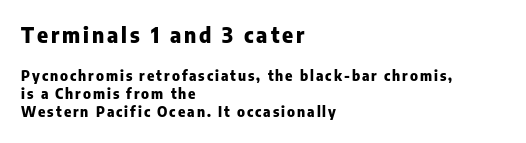
Students, observe: this is what conventionally led text looks like. Layout note: lines flush left. The axis of the letterforms is exactly vertical. Clear beneath every line of the passage. Typesetter's note: full bold, strokes at maximum text heaviness.
